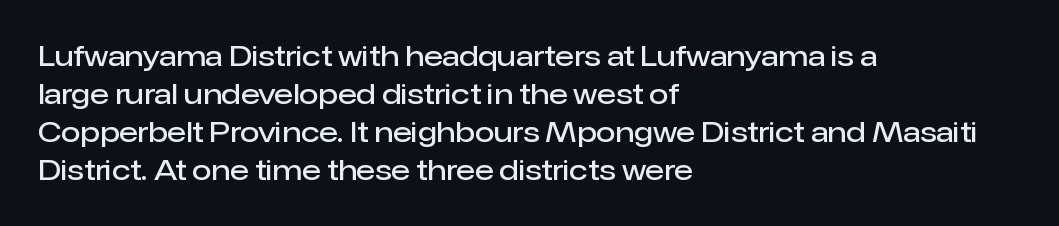
Alignment: flush left. The zone under the glyphs is completely vacant. Stroke terminals: plain, sans-serif. Firm but not heavy-handed strokes: this text is semibold. This is roman type, the default non-slanted kind.
